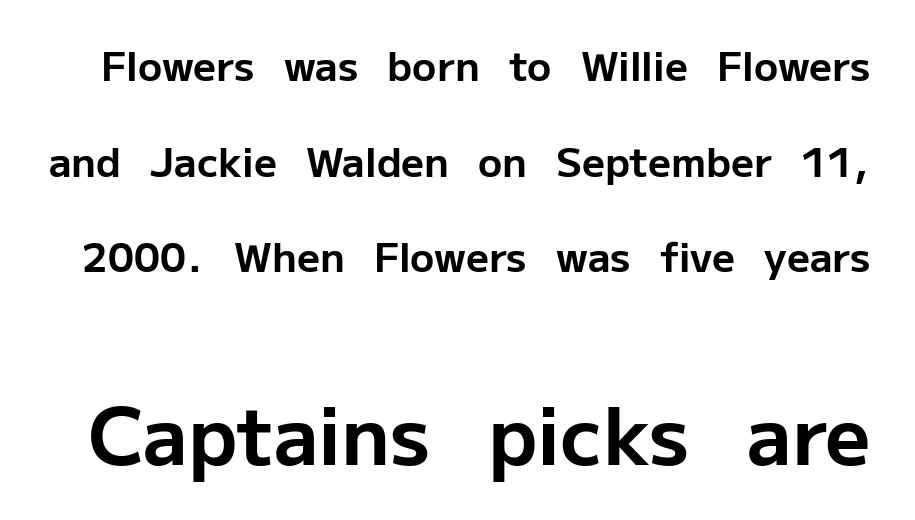
{"serif": "no", "italic": "no", "bold": "yes", "weight": "bold", "width": "normal", "stroke_contrast": "low", "x_height": "medium", "monospaced": "no", "underline": "no", "line_spacing": "loose", "line_spacing_ratio": 2.39, "letter_spacing": "normal", "letter_spacing_em": 0.0, "larger_block": "second", "size_ratio": 1.98, "glyph_px": 79}
